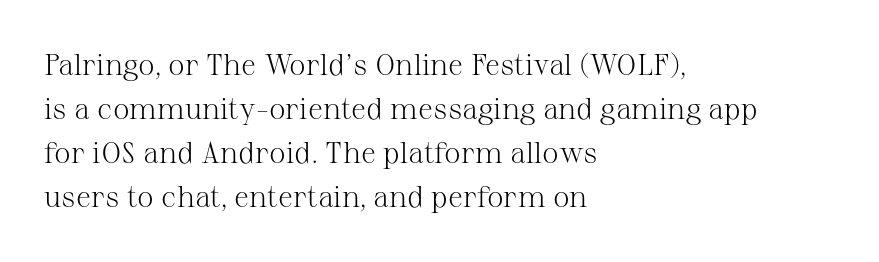
The image shows 30 px light serif type, upright; set left-aligned, normal line spacing (1.47x), normal letter spacing, not underlined; medium stroke contrast and a medium x-height.
